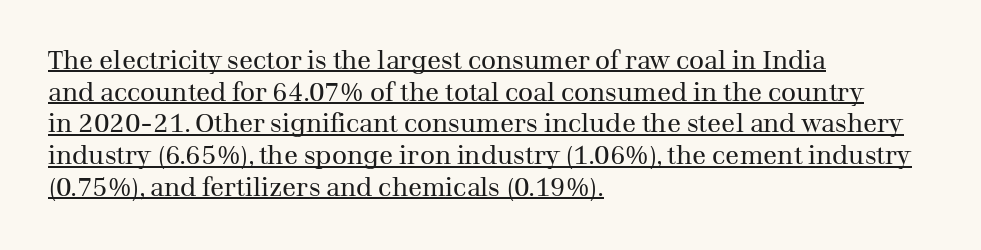
The image shows 26 px text type, upright; set left-aligned, line spacing 1.22x, normal letter spacing, underlined.
